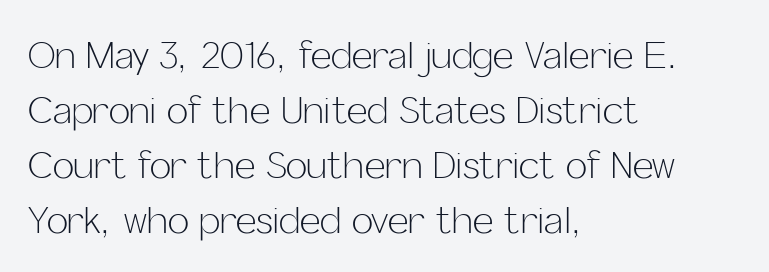
{"serif": "no", "italic": "no", "bold": "no", "weight": "light", "width": "normal", "stroke_contrast": "low", "x_height": "medium", "monospaced": "no", "underline": "no", "align": "left", "line_spacing": "normal", "line_spacing_ratio": 1.53, "letter_spacing": "normal", "letter_spacing_em": 0.0, "glyph_px": 36}
